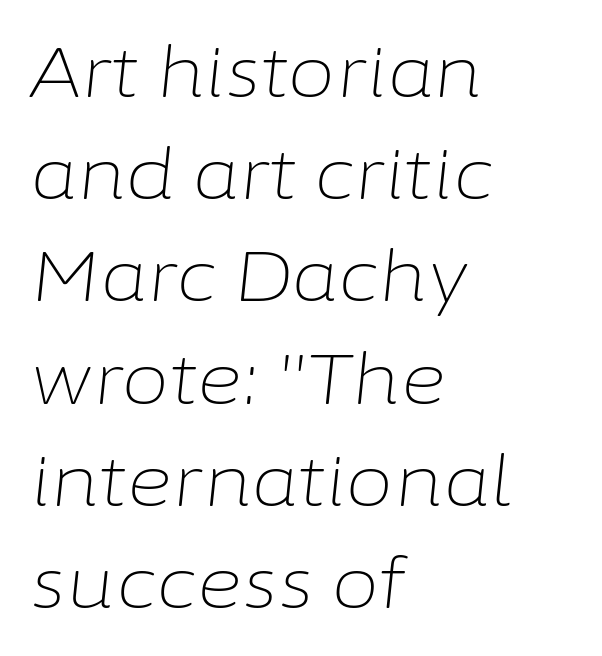
A typesetter would call this proportional, since set widths differ per character. The paragraph has a hard left edge and a soft right edge. A typesetter would call this zero additional tracking. The foot of each line stays bare and open.
